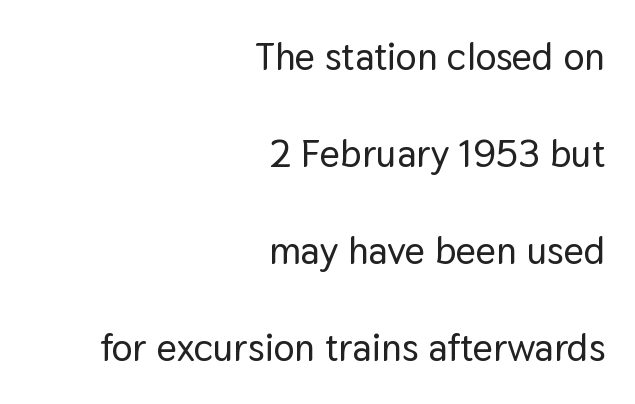
{"serif": "no", "italic": "no", "width": "normal", "stroke_contrast": "low", "x_height": "medium", "monospaced": "no", "underline": "no", "align": "right", "line_spacing": "loose", "line_spacing_ratio": 2.49, "letter_spacing": "normal", "letter_spacing_em": 0.0, "glyph_px": 39}
